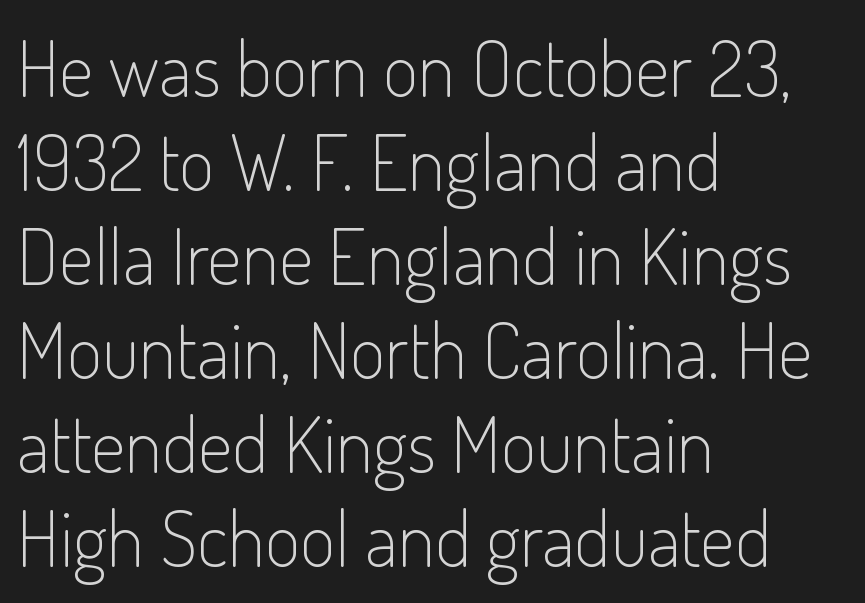
Short and long lines alike share a common starting point at left. Decoration check: the copy has no underline. Characters remain perfectly vertical along every line. Stroke thickness stays within the range of a standard reading face or lighter.
